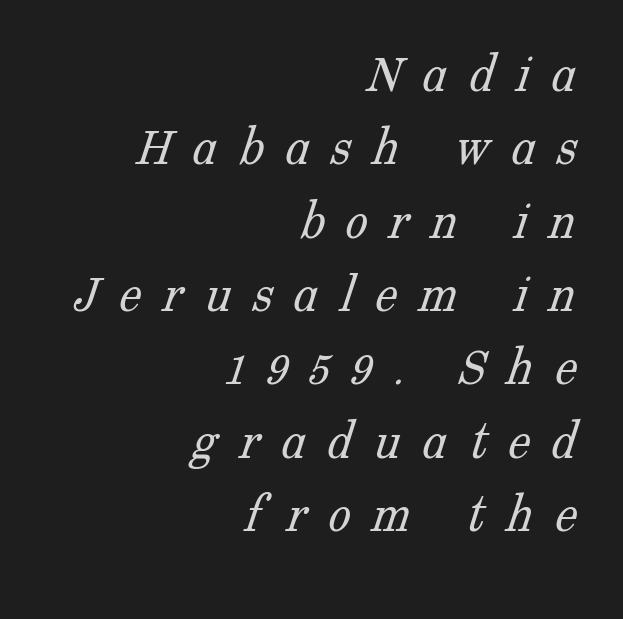
Plain, unruled lines of type. Is the letter spacing exaggerated? Yes — the characters are pushed far apart. A typesetter would call this proportional, since set widths differ per character. Weight: regular or lighter.
